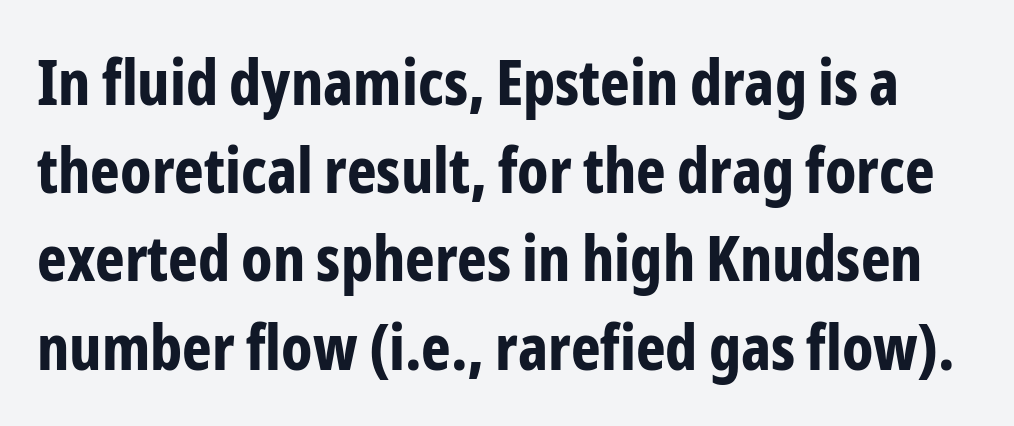
Q: Is the text bold? A: Yes.
Q: Is the text italic (slanted)? A: No, it is upright.
Q: Is the typeface a serif or a sans-serif typeface? A: Sans-serif.
Q: Is the text underlined? A: No.
Q: Is the spacing between letters normal or unusually wide? A: Normal.
Q: Is the spacing between lines tight, normal or loose? A: Normal.
Q: Width (condensed, normal, or wide)? A: Condensed.
Q: Stroke contrast? A: Low.
Q: x-height? A: Medium.
Q: Monospaced? A: No.
